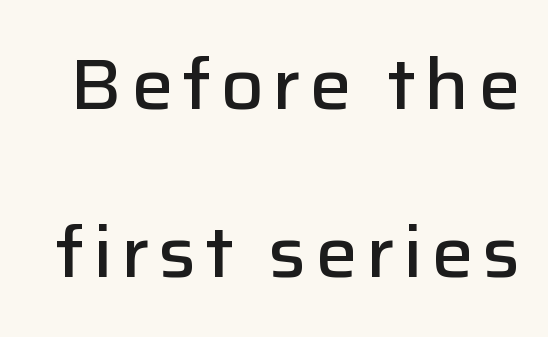
Q: Is the text bold? A: Semi-bold.
Q: Is the text italic (slanted)? A: No, it is upright.
Q: Is the typeface a serif or a sans-serif typeface? A: Sans-serif.
Q: Is the text underlined? A: No.
Q: Is the spacing between lines tight, normal or loose? A: Loose.
Q: Width (condensed, normal, or wide)? A: Normal.
Q: Stroke contrast? A: Low.
Q: x-height? A: Medium.
Q: Monospaced? A: No.
